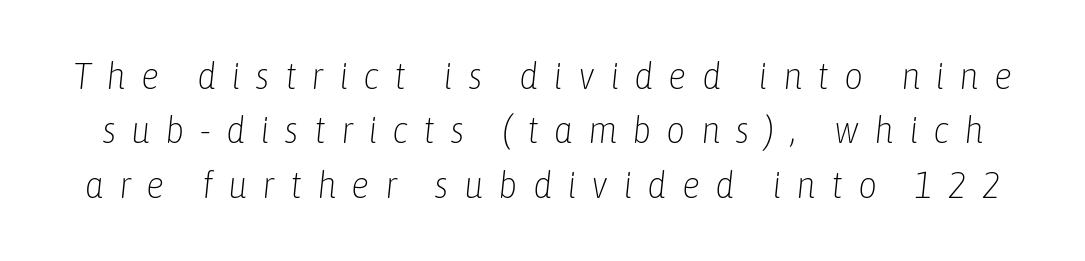
The image shows 37 px light, condensed type, italic (leaning right); set normal line spacing (1.47x), unusually wide letter spacing (+0.41 em), not underlined; low stroke contrast and a medium x-height.
